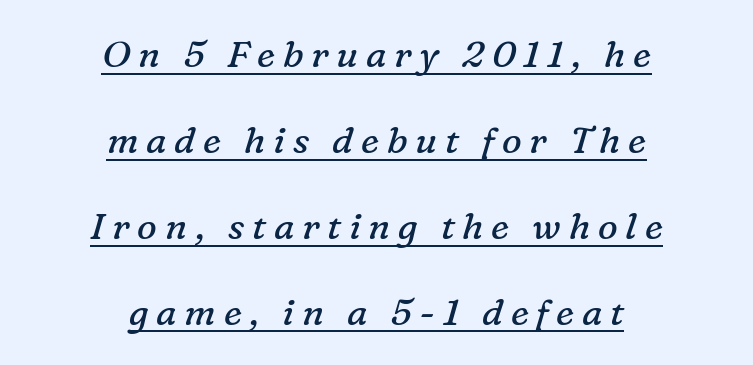
The image shows 37 px regular-weight serif type, italic (leaning right); set centered, loose line spacing (2.32x), unusually wide letter spacing (+0.21 em), underlined; low stroke contrast and a medium x-height.
